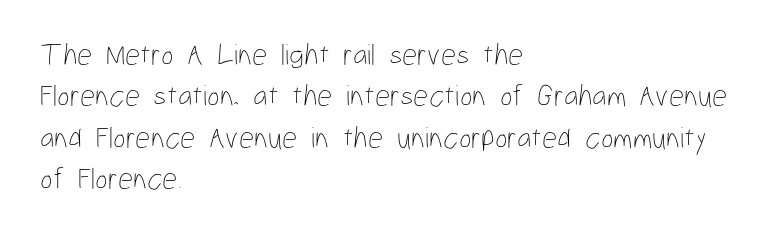
The horizontal fit of the characters is conventional and even. The font's upright variant was chosen for this text. This reads as an unemphasized weight, regular at the heaviest. The gap between lines stays unmarked. Casual observation: everything's shoved over to the left. Reading down the column, the eye jumps a familiar distance to each next line.
